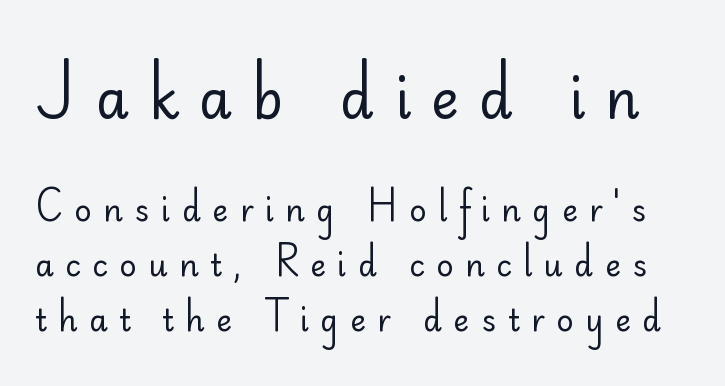
Q: Is the text bold? A: No.
Q: Is the text italic (slanted)? A: No, it is upright.
Q: Is the typeface a serif or a sans-serif typeface? A: Sans-serif.
Q: Is the text underlined? A: No.
Q: Is the spacing between letters normal or unusually wide? A: Unusually wide.
Q: Which block of text is set in a larger size, the first (top) or the second (bottom)? A: The first (top) one.
Q: Width (condensed, normal, or wide)? A: Normal.
Q: Stroke contrast? A: Low.
Q: x-height? A: Small.
Q: Monospaced? A: No.
